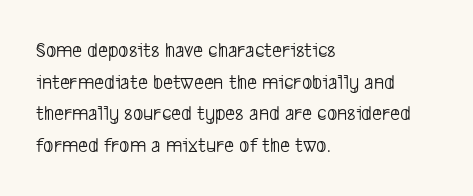
The image shows 22 px text type; set left-aligned, normal line spacing (1.44x), normal letter spacing, not underlined.
